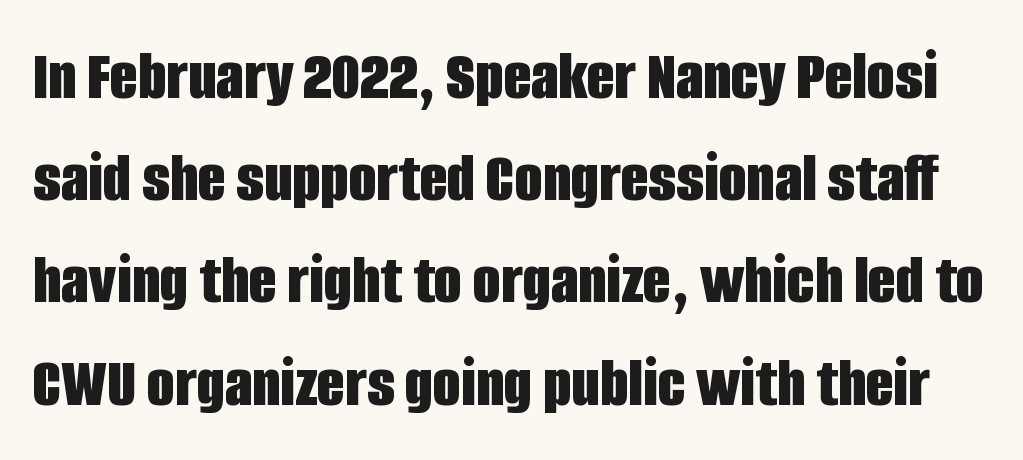
{"serif": "no", "italic": "no", "bold": "yes", "weight": "bold", "width": "condensed", "stroke_contrast": "low", "x_height": "large", "monospaced": "no", "underline": "no", "line_spacing": "normal", "line_spacing_ratio": 1.42, "letter_spacing": "normal", "letter_spacing_em": 0.0, "glyph_px": 72}
